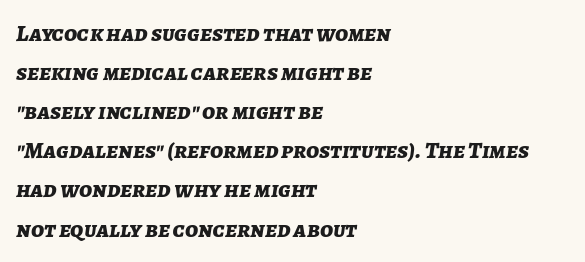
{"italic": "yes", "lean": "right", "slant_degrees": 7, "bold": "yes", "underline": "no", "align": "left", "line_spacing": "normal", "line_spacing_ratio": 1.63, "letter_spacing": "normal", "letter_spacing_em": 0.0, "glyph_px": 24}
